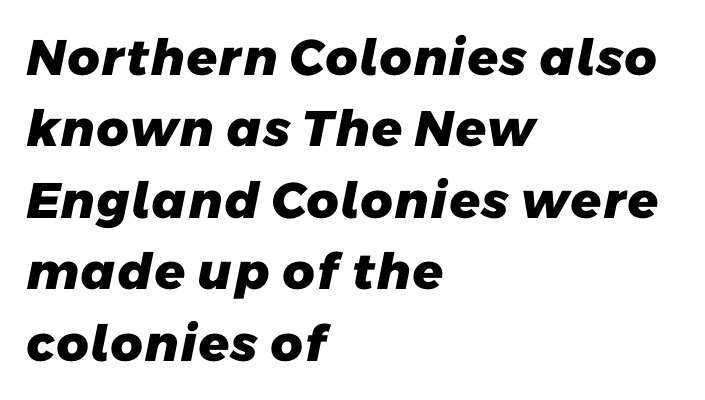
The image shows 50 px heavy sans-serif type; set left-aligned, normal line spacing (1.43x), normal letter spacing, not underlined; low stroke contrast and a medium x-height.
